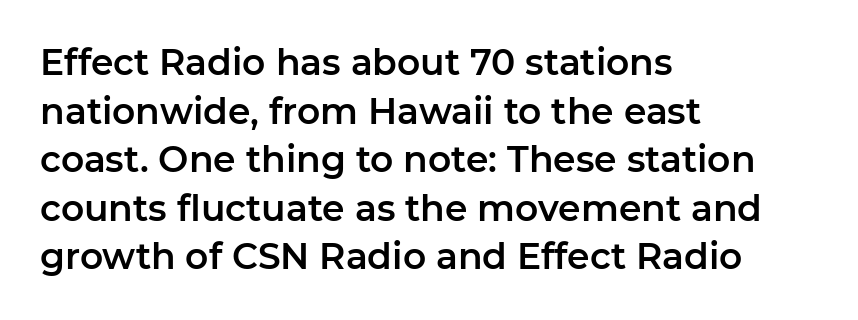
Q: Is the text italic (slanted)? A: No, it is upright.
Q: Is the typeface a serif or a sans-serif typeface? A: Sans-serif.
Q: Is the text underlined? A: No.
Q: How is the paragraph aligned? A: Left-aligned.
Q: Is the spacing between letters normal or unusually wide? A: Normal.
Q: Is the spacing between lines tight, normal or loose? A: Normal.
Q: Width (condensed, normal, or wide)? A: Normal.
Q: Stroke contrast? A: Low.
Q: x-height? A: Medium.
Q: Monospaced? A: No.
